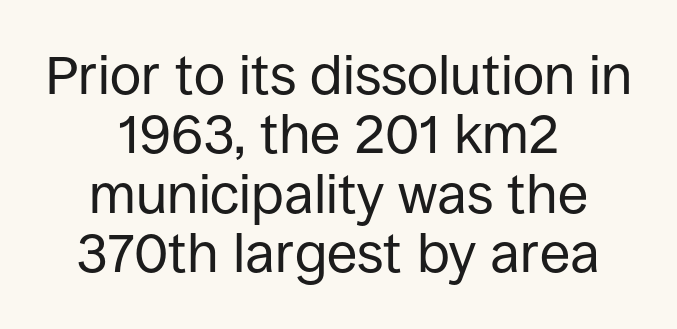
The image shows 55 px regular-weight sans-serif type, upright; set centered, tight line spacing (1.08x), normal letter spacing, not underlined; low stroke contrast and a large x-height.
